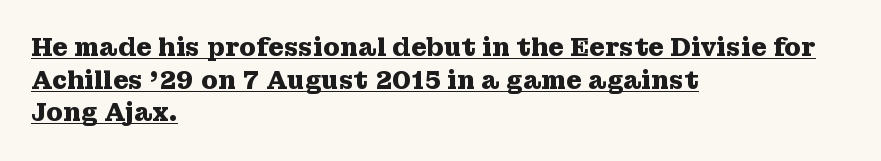
Compared with typical body copy, the letter spacing here is the same. Descenders here cross a horizontal rule under the line. This block has exactly the height ordinary leading produces. A typesetter would mark this as roman, not italic. Students, this is bold: see how much ink each stroke carries.
